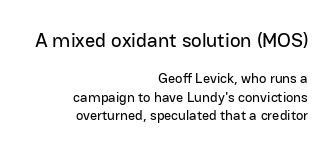
The image shows 20 px text type, upright; set right-aligned, normal line spacing (1.31x), normal letter spacing, not underlined; the first (top) block is 1.43x larger.
